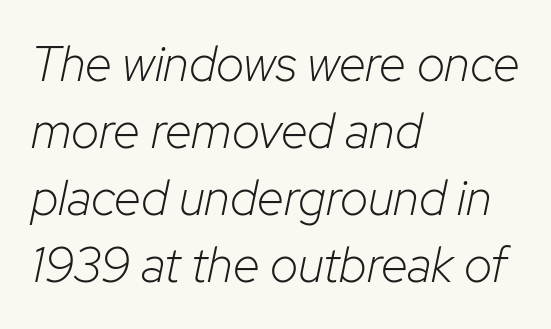
These lines are rendered in a variable-pitch font. There's an unmistakable incline to the writing here. Compared with a centered layout, this one pins lines to the left instead. Each stroke keeps to a modest, everyday thickness or less. Nobody drew a line under any word here.
